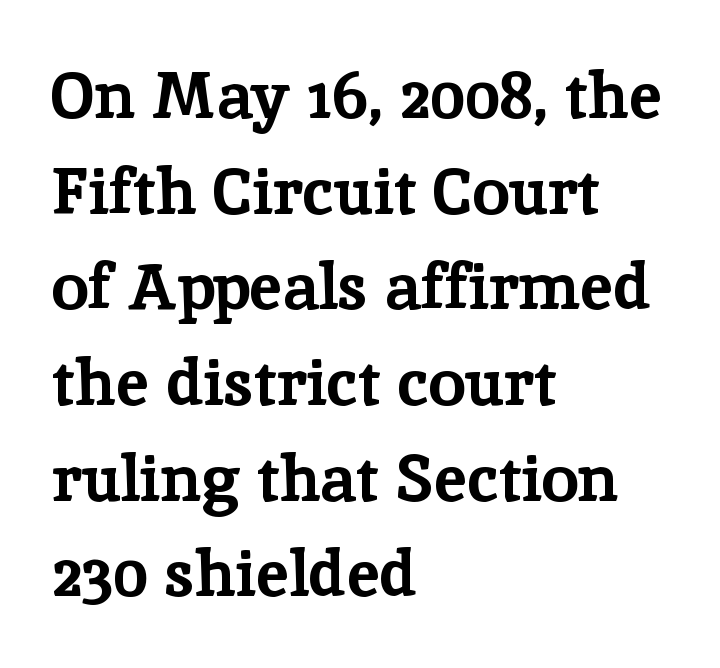
The image shows 66 px bold serif type, upright; set left-aligned, normal line spacing (1.45x), normal letter spacing, not underlined; low stroke contrast and a medium x-height.
